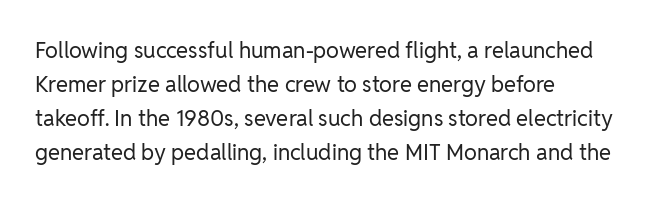
These lines stack with their left ends in a neat column. Any mark beneath the type? The region is blank. Short note: letters normally spaced. The type sits square on the baseline with zero lean.
